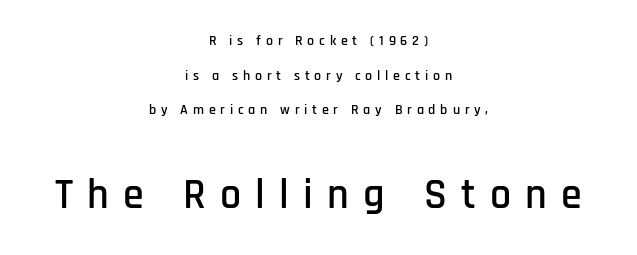
Q: Is the text italic (slanted)? A: No, it is upright.
Q: Is the typeface a serif or a sans-serif typeface? A: Sans-serif.
Q: Is the text underlined? A: No.
Q: How is the paragraph aligned? A: Centered.
Q: Is the spacing between letters normal or unusually wide? A: Unusually wide.
Q: Is the spacing between lines tight, normal or loose? A: Loose.
Q: Which block of text is set in a larger size, the first (top) or the second (bottom)? A: The second (bottom) one.
Q: Width (condensed, normal, or wide)? A: Condensed.
Q: Stroke contrast? A: Low.
Q: x-height? A: Large.
Q: Monospaced? A: No.
